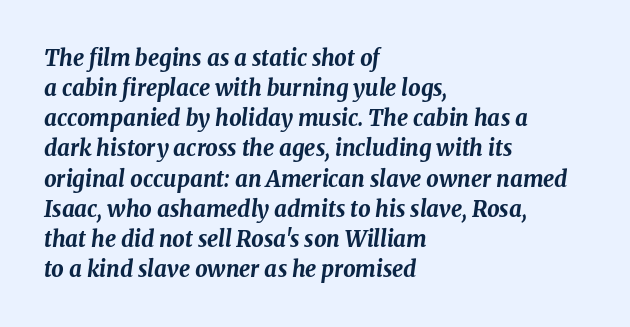
The typography opts for an oblique posture over an upright one. Typesetter's note: full bold, strokes at maximum text heaviness. Horizontally, the lines are justified to the leading edge only. The passage shown is not underscored anywhere. Normally led — the rows are evenly, conventionally spaced. The passage shown has conventional tracking throughout.
